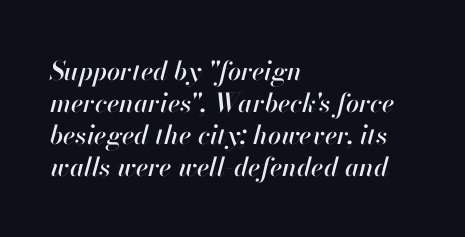
Q: Is the text italic (slanted)? A: Yes, it leans right by about 13 degrees.
Q: Is the text underlined? A: No.
Q: How is the paragraph aligned? A: Left-aligned.
Q: Is the spacing between letters normal or unusually wide? A: Normal.
